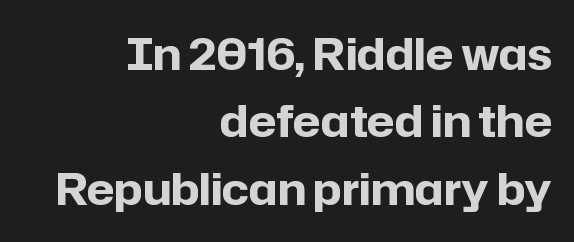
The image shows 44 px bold sans-serif type, upright; set right-aligned, normal line spacing (1.53x), normal letter spacing, not underlined; low stroke contrast and a medium x-height.
